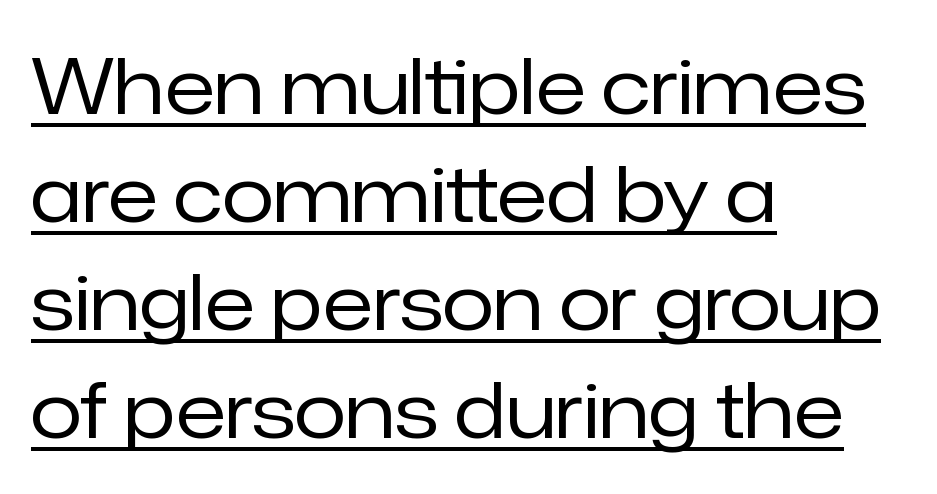
The image shows 76 px regular-weight sans-serif type, upright; set left-aligned, normal line spacing (1.42x), normal letter spacing, underlined; low stroke contrast and a medium x-height.
